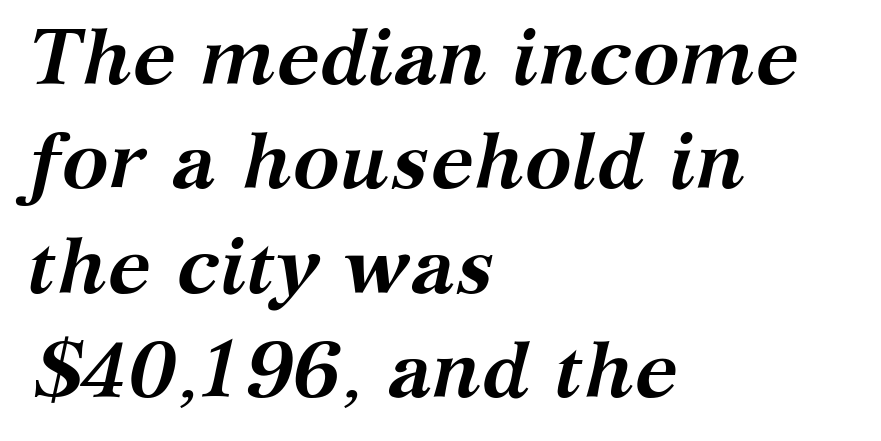
The letters carry serifs — small finishing strokes at the ends of their stems. Descenders hang freely into open space. Do the characters align in a grid? No, the font is proportional. Chunky letters — that's bold for sure. Tracking value appears to be zero — textbook default spacing.
